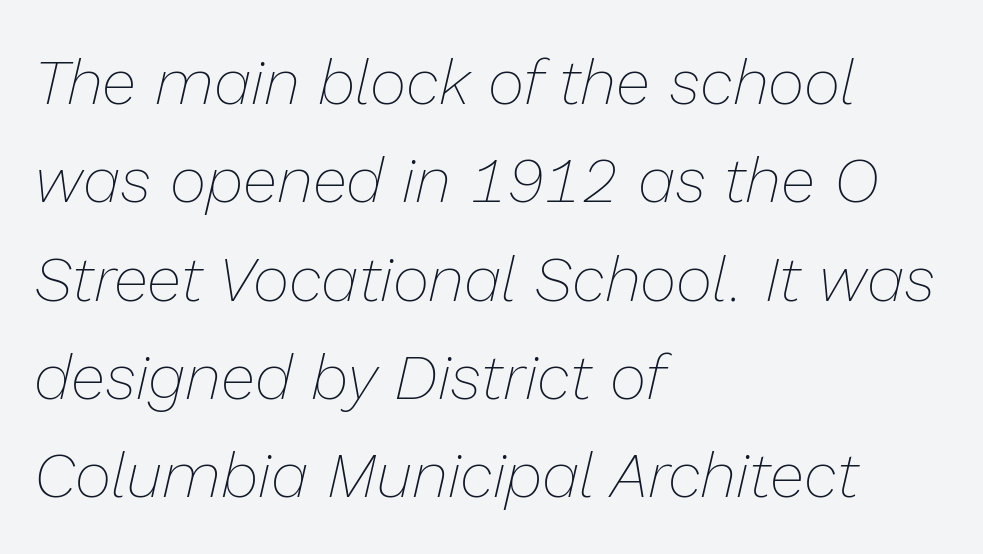
Q: Is the text bold? A: No.
Q: Is the text italic (slanted)? A: Yes, it leans right by about 13 degrees.
Q: Is the text underlined? A: No.
Q: How is the paragraph aligned? A: Left-aligned.
Q: Is the spacing between letters normal or unusually wide? A: Normal.
Q: Is the spacing between lines tight, normal or loose? A: Normal.
Q: Width (condensed, normal, or wide)? A: Normal.
Q: Stroke contrast? A: Low.
Q: x-height? A: Medium.
Q: Monospaced? A: No.
